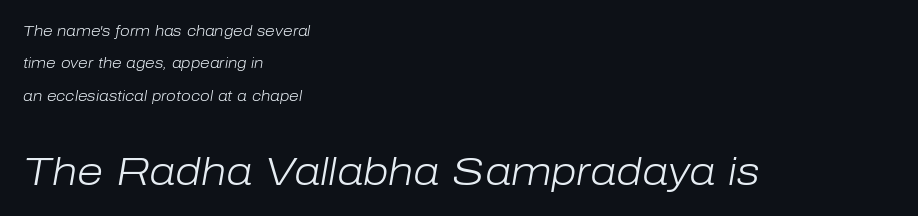
Q: Is the text bold? A: No.
Q: Is the text italic (slanted)? A: Yes, it leans right by about 10 degrees.
Q: Is the text underlined? A: No.
Q: How is the paragraph aligned? A: Left-aligned.
Q: Is the spacing between letters normal or unusually wide? A: Normal.
Q: Is the spacing between lines tight, normal or loose? A: Loose.
Q: Which block of text is set in a larger size, the first (top) or the second (bottom)? A: The second (bottom) one.
Q: Width (condensed, normal, or wide)? A: Normal.
Q: Stroke contrast? A: Low.
Q: x-height? A: Medium.
Q: Monospaced? A: No.
